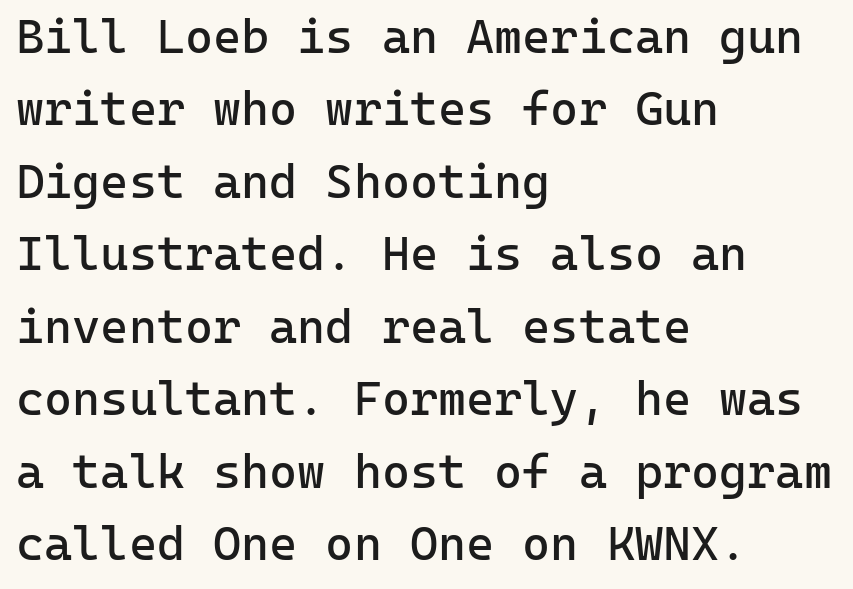
Q: Is the text bold? A: No.
Q: Is the text italic (slanted)? A: No, it is upright.
Q: Is the typeface a serif or a sans-serif typeface? A: Sans-serif.
Q: Is the text underlined? A: No.
Q: How is the paragraph aligned? A: Left-aligned.
Q: Is the spacing between letters normal or unusually wide? A: Normal.
Q: Is the spacing between lines tight, normal or loose? A: Normal.
Q: Width (condensed, normal, or wide)? A: Normal.
Q: Stroke contrast? A: Low.
Q: x-height? A: Medium.
Q: Monospaced? A: Yes.
